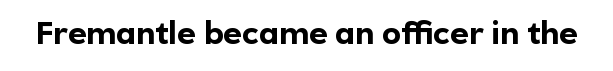
The image shows 32 px bold sans-serif type, upright; set normal letter spacing, not underlined; a medium x-height.
